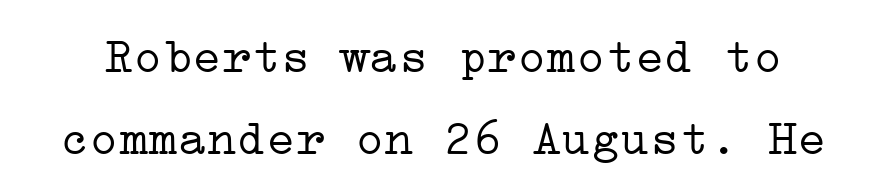
The image shows 49 px light, wide serif type, upright; set normal line spacing (1.67x), normal letter spacing, not underlined; low stroke contrast and a medium x-height.
